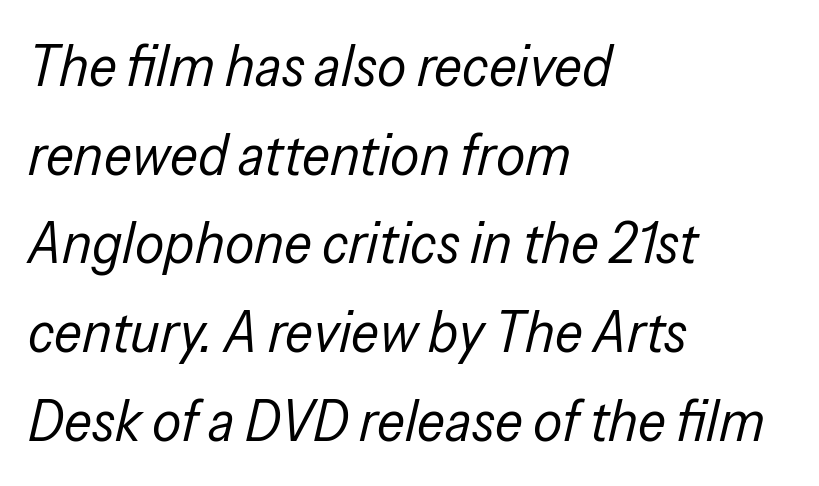
Q: Is the text bold? A: No.
Q: Is the text italic (slanted)? A: Yes, it leans right by about 13 degrees.
Q: Is the text underlined? A: No.
Q: How is the paragraph aligned? A: Left-aligned.
Q: Is the spacing between letters normal or unusually wide? A: Normal.
Q: Is the spacing between lines tight, normal or loose? A: Normal.
Q: Width (condensed, normal, or wide)? A: Condensed.
Q: Stroke contrast? A: Low.
Q: x-height? A: Medium.
Q: Monospaced? A: No.
